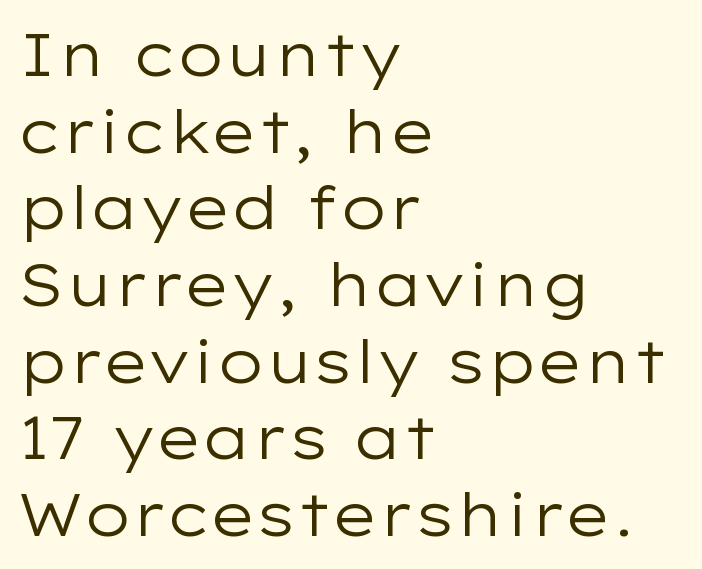
The foot of each line stays bare and open. The passage shown stacks its lines at a standard gap. Character widths vary here, with narrow letters taking less room than wide ones. What stands out about the letter spacing? Nothing — it is the standard amount. This sample is left-justified, so line endings fall wherever the words run out.
